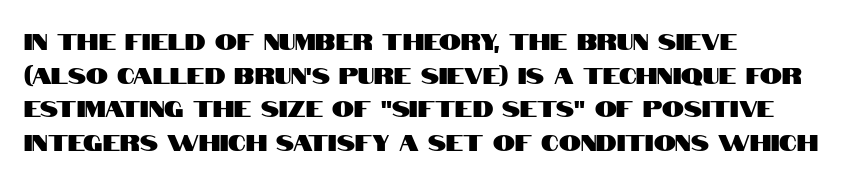
The image shows 22 px text type, upright; set left-aligned, normal line spacing (1.53x), normal letter spacing, not underlined.
